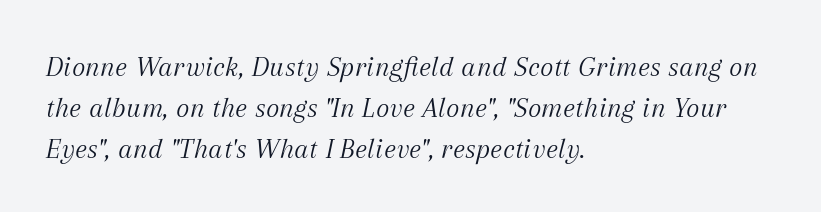
Between one letter and the next there's only the usual sliver of space. No heavy texture on the line: the type isn't bold. Observe the lean: these are italic letterforms. The compositor pushed each line to the left boundary. A typesetter would call this proportional, since set widths differ per character. How would I describe the line gaps? Plain and ordinary.
